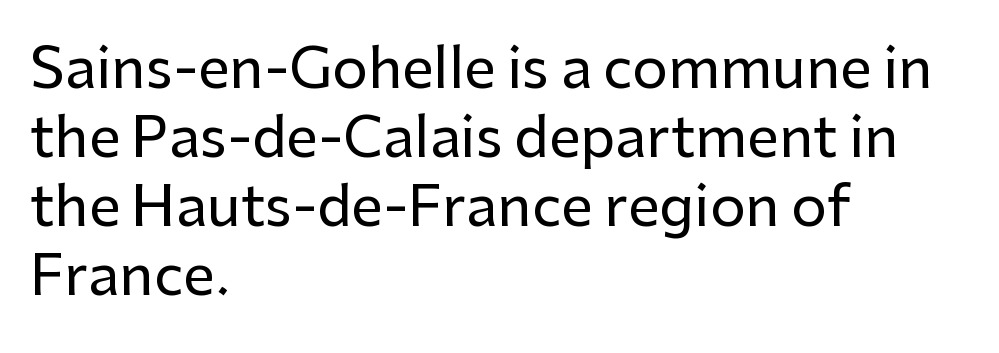
The image shows 56 px sans-serif type, upright; set left-aligned, line spacing 1.23x, normal letter spacing, not underlined; low stroke contrast and a medium x-height.
